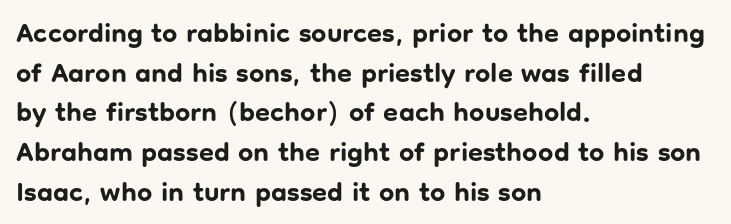
Q: Is the text bold? A: Yes.
Q: Is the text italic (slanted)? A: No, it is upright.
Q: Is the text underlined? A: No.
Q: How is the paragraph aligned? A: Left-aligned.
Q: Is the spacing between letters normal or unusually wide? A: Normal.
Q: Is the spacing between lines tight, normal or loose? A: Normal.
